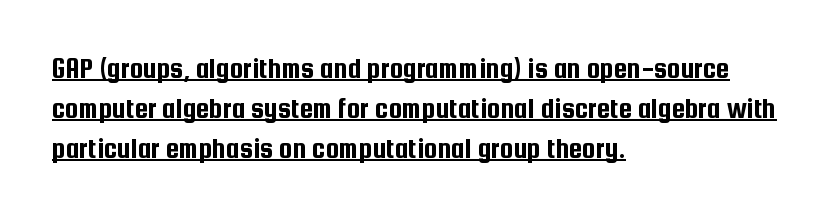
{"serif": "no", "italic": "no", "width": "condensed", "stroke_contrast": "low", "x_height": "medium", "monospaced": "no", "underline": "yes", "align": "left", "line_spacing": "normal", "line_spacing_ratio": 1.33, "letter_spacing": "normal", "letter_spacing_em": 0.0, "glyph_px": 30}
